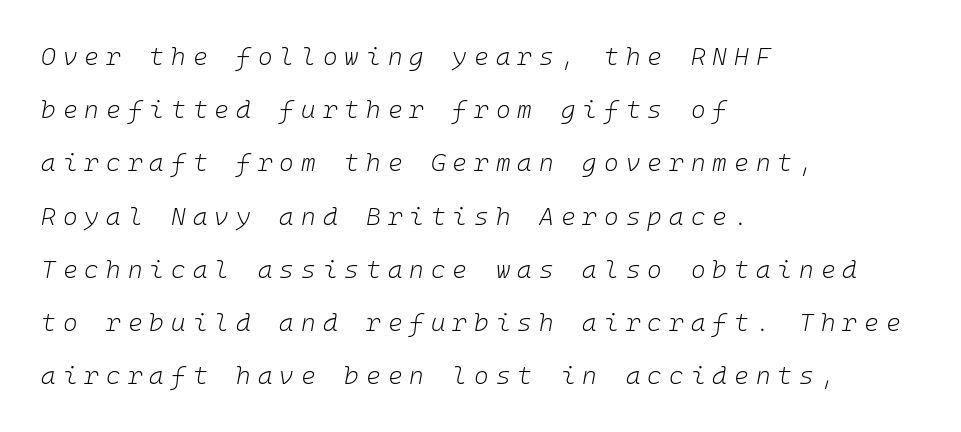
{"italic": "yes", "lean": "right", "slant_degrees": 10, "bold": "no", "underline": "no", "align": "left", "line_spacing": "loose", "line_spacing_ratio": 2.13, "letter_spacing": "wide", "letter_spacing_em": 0.28, "glyph_px": 25}
